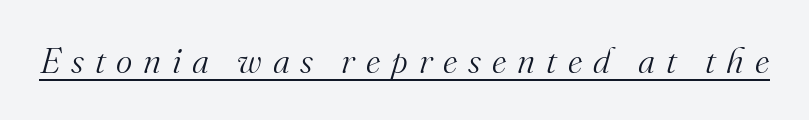
Q: Is the text bold? A: No.
Q: Is the text italic (slanted)? A: Yes, it leans right by about 16 degrees.
Q: Is the typeface a serif or a sans-serif typeface? A: Serif.
Q: Is the text underlined? A: Yes.
Q: Is the spacing between letters normal or unusually wide? A: Unusually wide.
Q: Width (condensed, normal, or wide)? A: Normal.
Q: Stroke contrast? A: Medium.
Q: x-height? A: Small.
Q: Monospaced? A: No.
